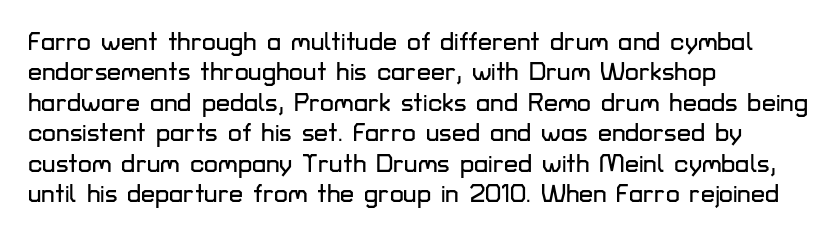
The image shows 25 px text type, upright; set left-aligned, line spacing 1.22x, normal letter spacing, not underlined.
